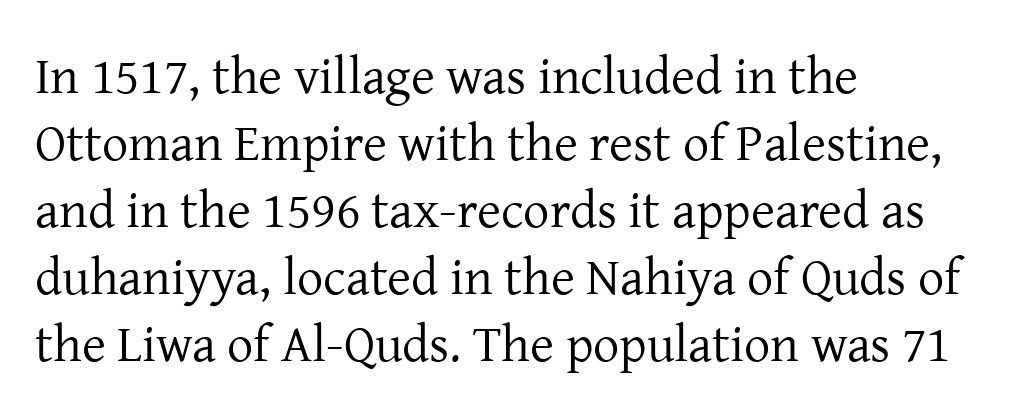
{"serif": "yes", "italic": "no", "bold": "no", "weight": "regular", "width": "normal", "stroke_contrast": "low", "x_height": "medium", "monospaced": "no", "underline": "no", "align": "left", "line_spacing": "normal", "line_spacing_ratio": 1.29, "letter_spacing": "normal", "letter_spacing_em": 0.0, "glyph_px": 52}
